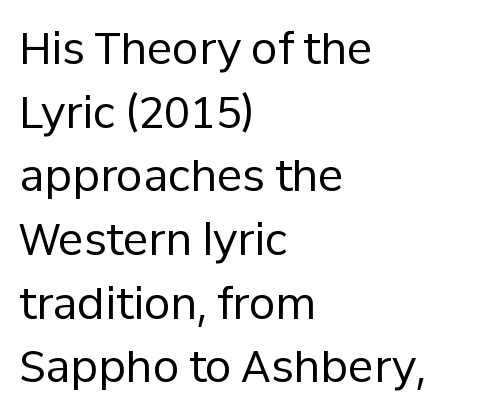
Q: Is the text bold? A: No.
Q: Is the text italic (slanted)? A: No, it is upright.
Q: Is the typeface a serif or a sans-serif typeface? A: Sans-serif.
Q: Is the text underlined? A: No.
Q: How is the paragraph aligned? A: Left-aligned.
Q: Is the spacing between letters normal or unusually wide? A: Normal.
Q: Is the spacing between lines tight, normal or loose? A: Normal.
Q: Width (condensed, normal, or wide)? A: Normal.
Q: Stroke contrast? A: Low.
Q: x-height? A: Medium.
Q: Monospaced? A: No.
